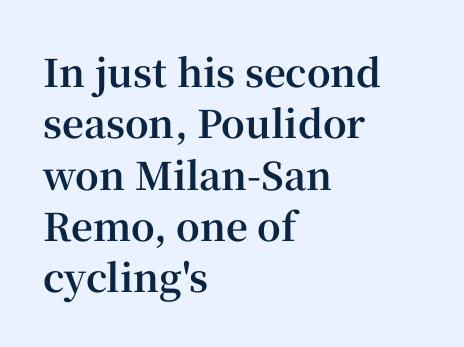
The image shows 38 px bold serif type, upright; set left-aligned, normal line spacing (1.35x), normal letter spacing, not underlined; high stroke contrast and a medium x-height.
